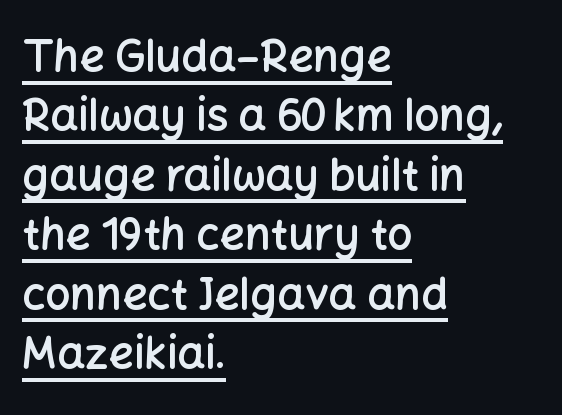
Q: Is the text bold? A: Semi-bold.
Q: Is the text italic (slanted)? A: No, it is upright.
Q: Is the typeface a serif or a sans-serif typeface? A: Sans-serif.
Q: Is the text underlined? A: Yes.
Q: How is the paragraph aligned? A: Left-aligned.
Q: Is the spacing between letters normal or unusually wide? A: Normal.
Q: Is the spacing between lines tight, normal or loose? A: Normal.
Q: Width (condensed, normal, or wide)? A: Normal.
Q: Stroke contrast? A: Low.
Q: x-height? A: Medium.
Q: Monospaced? A: No.
